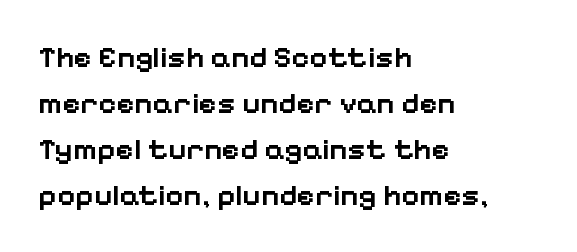
The image shows 31 px semibold sans-serif type, upright; set left-aligned, normal line spacing (1.48x), normal letter spacing, not underlined; low stroke contrast and a medium x-height.
